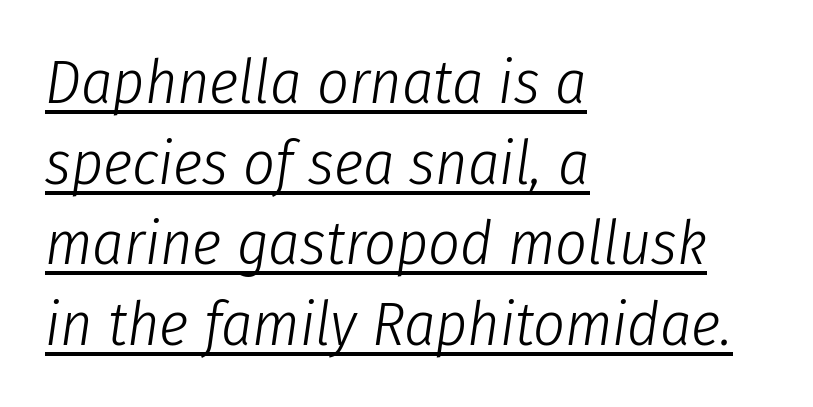
The image shows 62 px light, condensed type, italic (leaning right); set left-aligned, normal line spacing (1.3x), normal letter spacing, underlined; low stroke contrast and a medium x-height.
